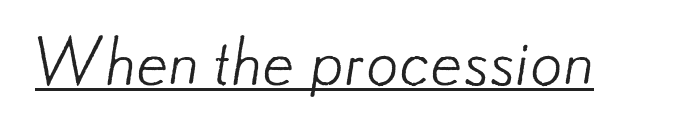
{"serif": "no", "bold": "no", "weight": "light", "width": "normal", "stroke_contrast": "low", "x_height": "small", "monospaced": "no", "underline": "yes", "letter_spacing": "normal", "letter_spacing_em": 0.0, "glyph_px": 64}
